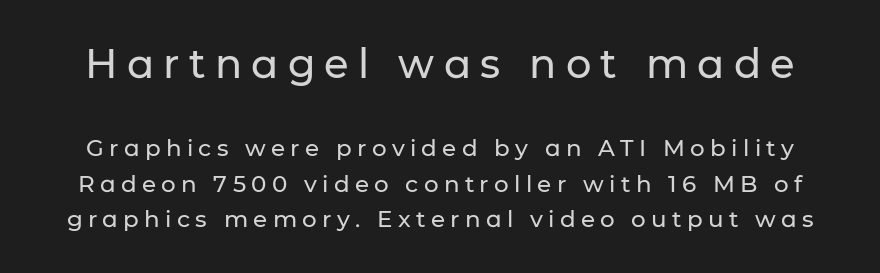
Underline: absent. The text was rendered using a sans face with plain stroke endings. A student would notice the top passage is typeset larger than what follows. If you measured baseline to baseline, you'd find a middling distance. Every character sits straight up, as roman type does. The letters are spread apart with noticeably loose tracking.
